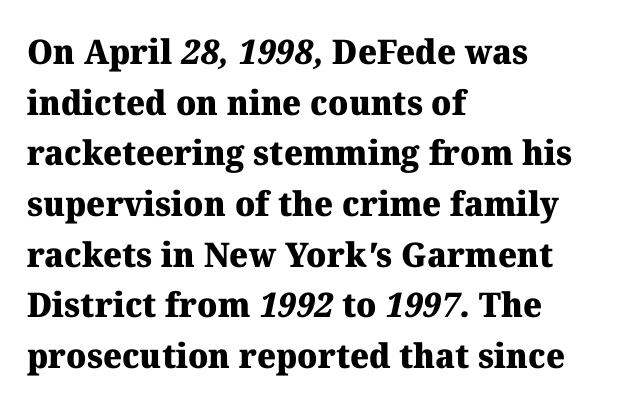
The image shows 34 px heavy serif type; set left-aligned, normal line spacing (1.49x), normal letter spacing, not underlined; medium stroke contrast and a medium x-height.
